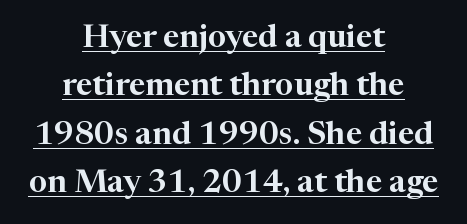
When letters stand straight like this, we call the style roman or upright. Does extra space separate the letters? No, they use regular spacing. Normally led — the rows are evenly, conventionally spaced. Spacing verdict: proportional, widths tailored to each character. The lines are quadded center.
